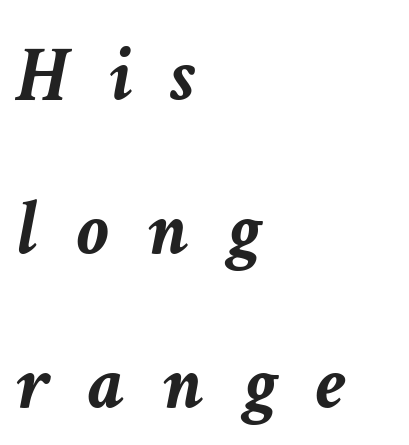
The letters advance in unequal steps, a hallmark of proportional type. Unmarked baselines from the first word to the last. Interline gaps are noticeably wide in this sample. Caption: bold face, heavy strokes. The face used here has a pronounced slope to its letters. In terms of letterspacing, this is a distinctly airy, spread setting.
